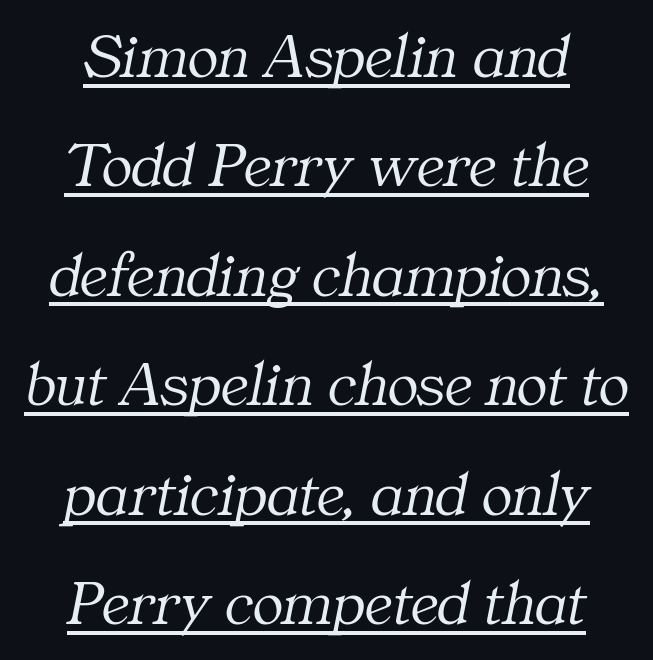
Q: Is the text bold? A: No.
Q: Is the text italic (slanted)? A: Yes, it leans right by about 11 degrees.
Q: Is the typeface a serif or a sans-serif typeface? A: Serif.
Q: Is the text underlined? A: Yes.
Q: How is the paragraph aligned? A: Centered.
Q: Is the spacing between letters normal or unusually wide? A: Normal.
Q: Width (condensed, normal, or wide)? A: Normal.
Q: Stroke contrast? A: Medium.
Q: x-height? A: Medium.
Q: Monospaced? A: No.
